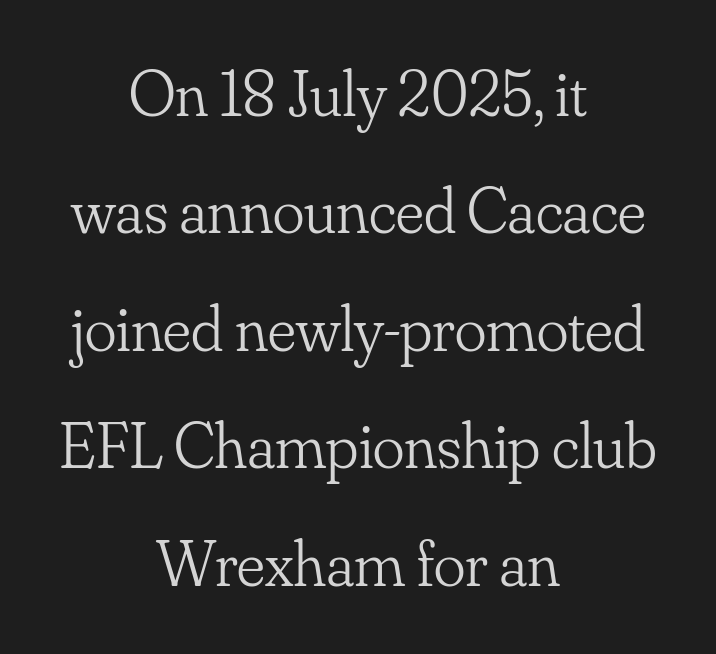
{"serif": "yes", "italic": "no", "bold": "no", "weight": "light", "width": "normal", "stroke_contrast": "low", "x_height": "small", "monospaced": "no", "underline": "no", "align": "center", "line_spacing_ratio": 1.78, "letter_spacing": "normal", "letter_spacing_em": 0.0, "glyph_px": 66}
